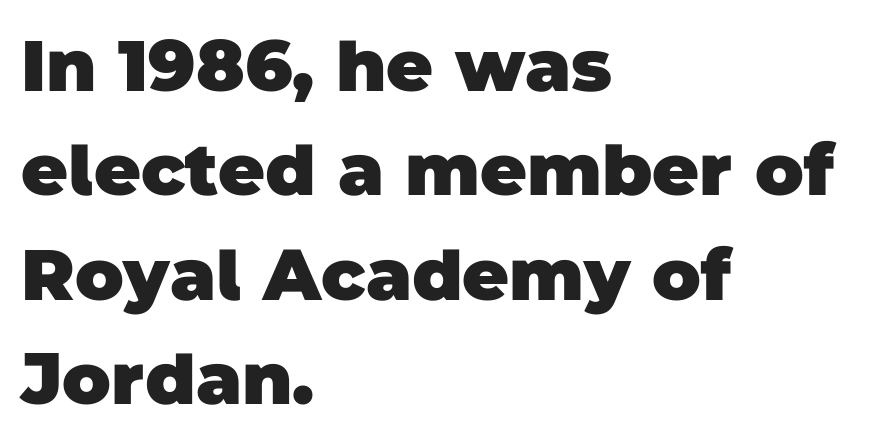
Baseline-to-baseline distance is the conventional proportion of letter height. Letters rest on an invisible, unmarked baseline. Varying glyph widths throughout — classic text-font behaviour. The type family on display is of the sans-serif kind. Short note: letters normally spaced. All the whitespace from short lines collects on the right.
